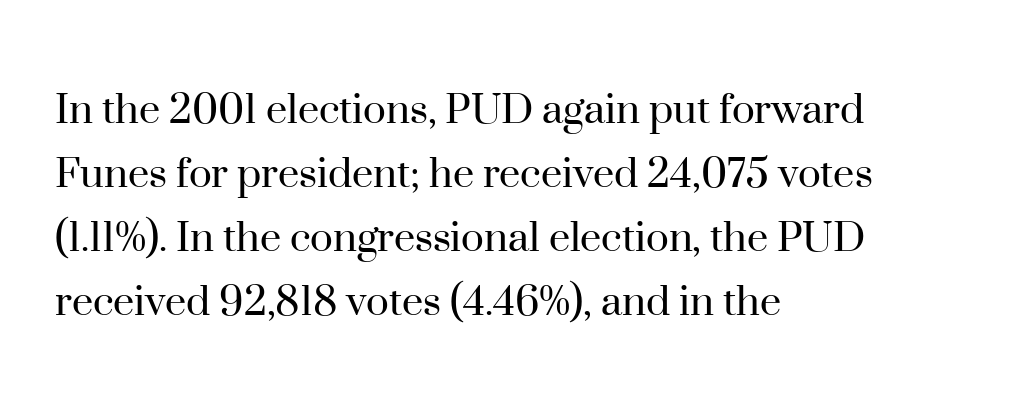
The image shows 48 px regular-weight serif type, upright; set left-aligned, normal line spacing (1.33x), normal letter spacing, not underlined; high stroke contrast and a small x-height.
